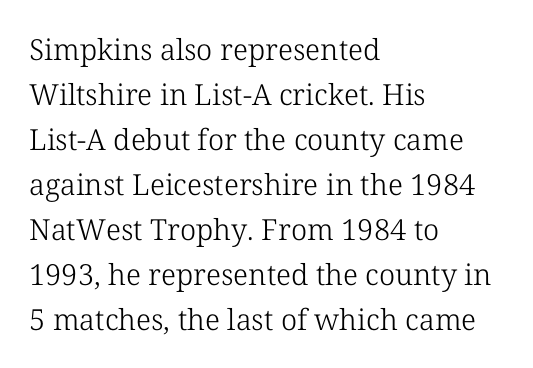
Glance below the letters and you will spot only blank space. This is the regular roman posture of the typeface. Baseline-to-baseline distance is the conventional proportion of letter height. This is not heavy type; no bold has been used. Where is the straight margin? On the left.
